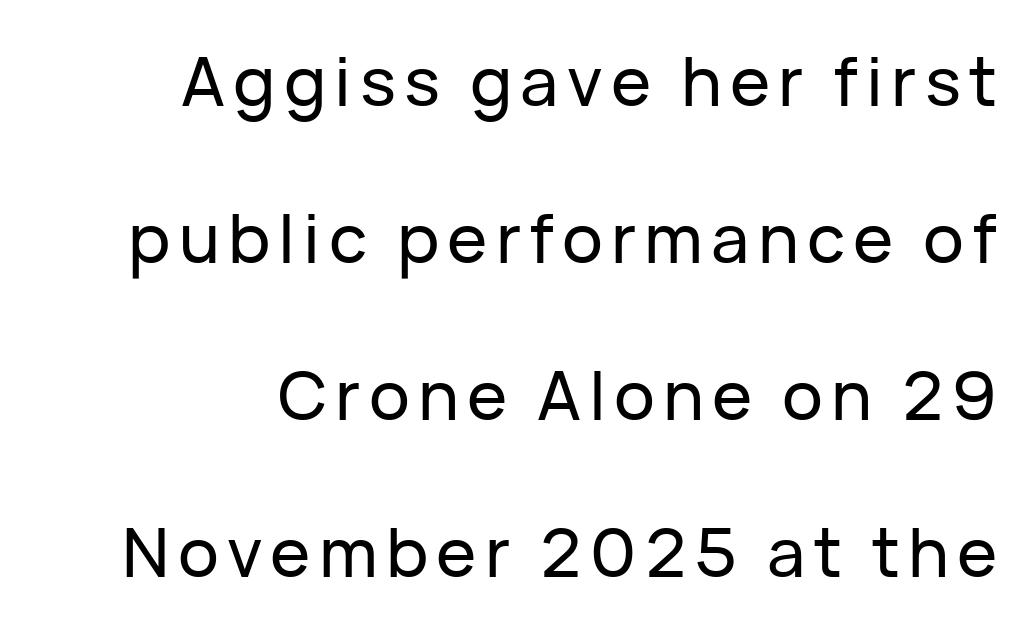
The image shows 68 px sans-serif type, upright; set right-aligned, loose line spacing (2.31x), not underlined; low stroke contrast and a medium x-height.
